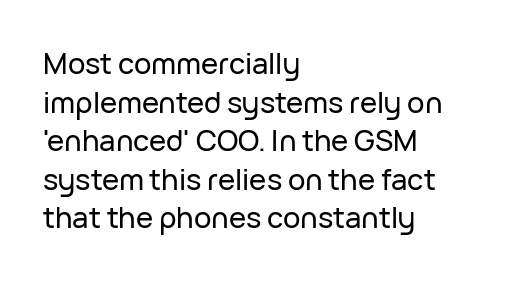
{"serif": "no", "italic": "no", "width": "normal", "stroke_contrast": "low", "x_height": "medium", "monospaced": "no", "underline": "no", "align": "left", "line_spacing": "normal", "line_spacing_ratio": 1.33, "letter_spacing": "normal", "letter_spacing_em": 0.0, "glyph_px": 29}
